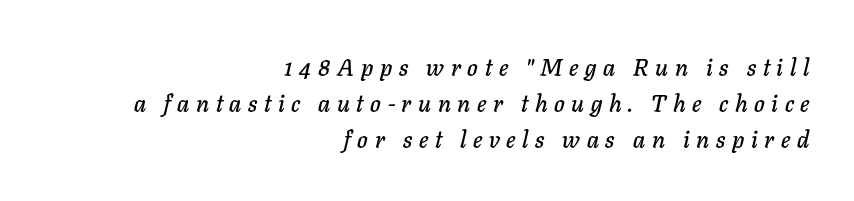
Q: Is the text italic (slanted)? A: Yes, it leans right by about 11 degrees.
Q: Is the text underlined? A: No.
Q: How is the paragraph aligned? A: Right-aligned.
Q: Is the spacing between letters normal or unusually wide? A: Unusually wide.
Q: Is the spacing between lines tight, normal or loose? A: Normal.
